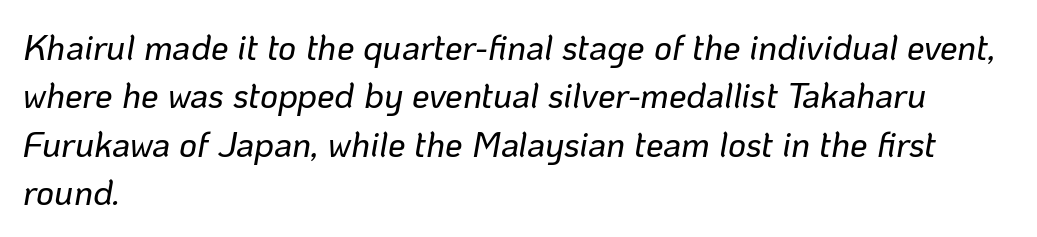
The image shows 35 px text type, italic (leaning right); set left-aligned, normal line spacing (1.38x), normal letter spacing, not underlined; low stroke contrast and a medium x-height.
